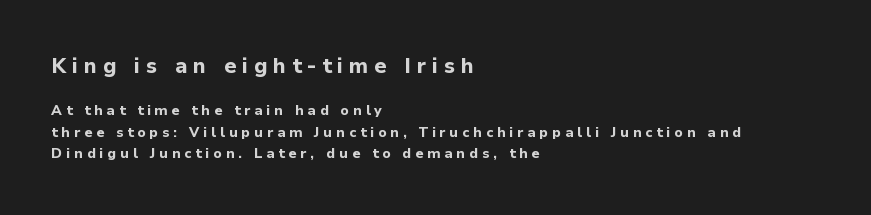
Q: Is the text bold? A: Yes.
Q: Is the text italic (slanted)? A: No, it is upright.
Q: Is the text underlined? A: No.
Q: How is the paragraph aligned? A: Left-aligned.
Q: Is the spacing between letters normal or unusually wide? A: Unusually wide.
Q: Is the spacing between lines tight, normal or loose? A: Normal.
Q: Which block of text is set in a larger size, the first (top) or the second (bottom)? A: The first (top) one.
